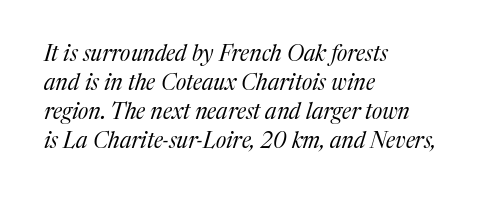
Q: Is the text bold? A: No.
Q: Is the text italic (slanted)? A: Yes, it leans right by about 17 degrees.
Q: Is the text underlined? A: No.
Q: How is the paragraph aligned? A: Left-aligned.
Q: Is the spacing between letters normal or unusually wide? A: Normal.
Q: Is the spacing between lines tight, normal or loose? A: Normal.
